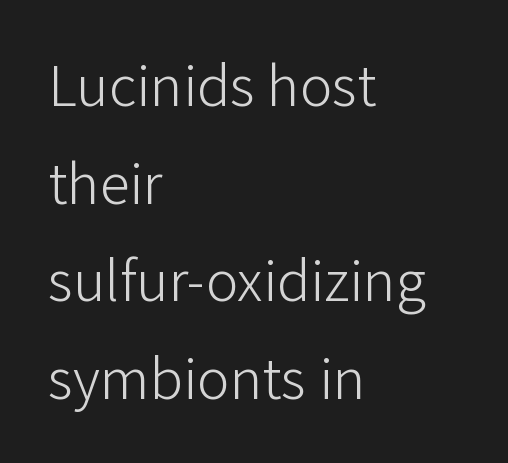
{"serif": "no", "italic": "no", "bold": "no", "weight": "light", "width": "normal", "stroke_contrast": "low", "x_height": "medium", "monospaced": "no", "underline": "no", "align": "left", "line_spacing": "normal", "line_spacing_ratio": 1.6, "letter_spacing": "normal", "letter_spacing_em": 0.0, "glyph_px": 61}
